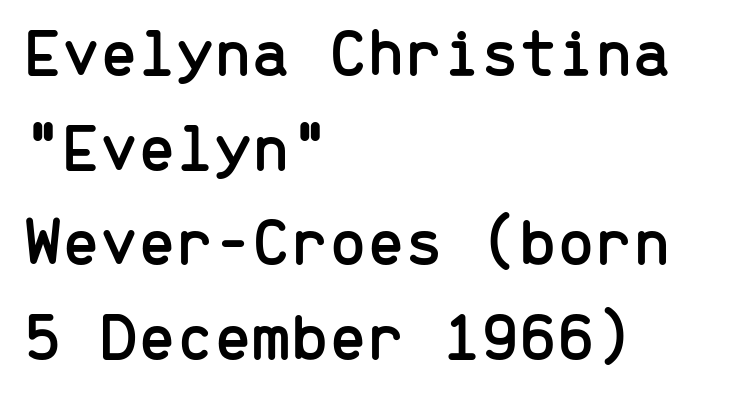
The image shows 68 px sans-serif type, upright, monospaced; set left-aligned, normal line spacing (1.39x), normal letter spacing, not underlined; low stroke contrast and a medium x-height.
